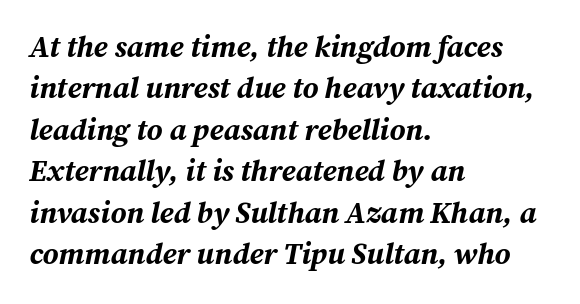
Q: Is the text bold? A: Yes.
Q: Is the text italic (slanted)? A: Yes, it leans right by about 12 degrees.
Q: Is the text underlined? A: No.
Q: How is the paragraph aligned? A: Left-aligned.
Q: Is the spacing between letters normal or unusually wide? A: Normal.
Q: Is the spacing between lines tight, normal or loose? A: Normal.
Q: Width (condensed, normal, or wide)? A: Normal.
Q: Stroke contrast? A: Medium.
Q: x-height? A: Medium.
Q: Monospaced? A: No.
